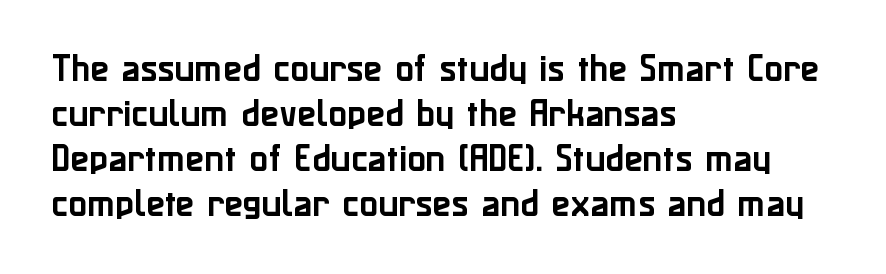
{"serif": "no", "italic": "no", "width": "normal", "stroke_contrast": "low", "x_height": "medium", "monospaced": "no", "underline": "no", "align": "left", "line_spacing": "normal", "line_spacing_ratio": 1.45, "letter_spacing": "normal", "letter_spacing_em": 0.0, "glyph_px": 31}
